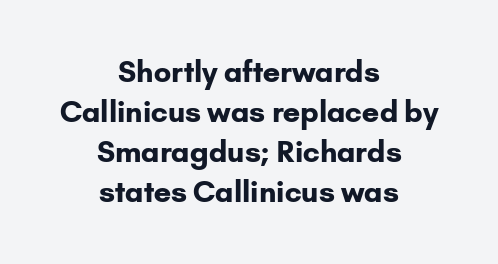
The image shows 29 px bold sans-serif type, upright; set centered, normal line spacing (1.38x), normal letter spacing, not underlined; low stroke contrast and a small x-height.
